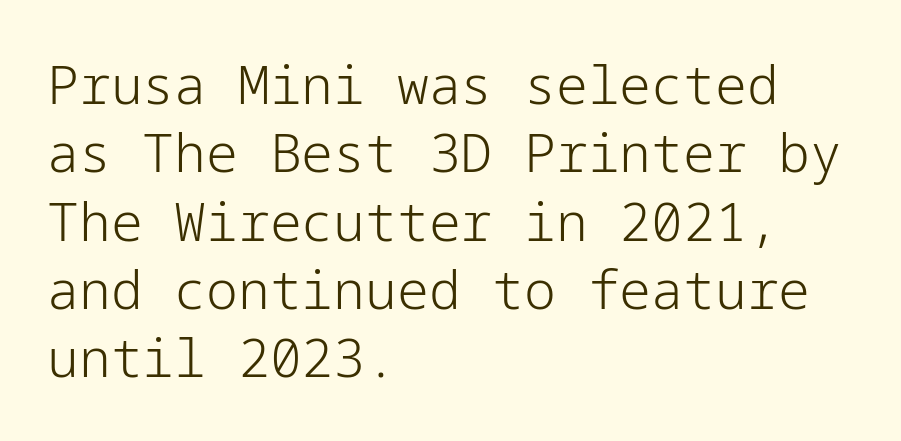
{"serif": "no", "italic": "no", "bold": "no", "weight": "light", "width": "normal", "stroke_contrast": "low", "x_height": "medium", "underline": "no", "align": "left", "line_spacing": "normal", "line_spacing_ratio": 1.29, "letter_spacing": "normal", "letter_spacing_em": 0.0, "glyph_px": 53}
